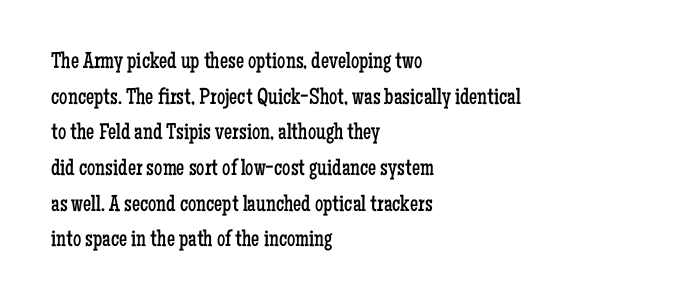
Baseline-to-baseline distance is the conventional proportion of letter height. The passage is arranged the way most books set body copy — flush left. The glyphs are unaccompanied by any horizontal stroke below them. The gaps between neighbouring characters are ordinary and unremarkable.
